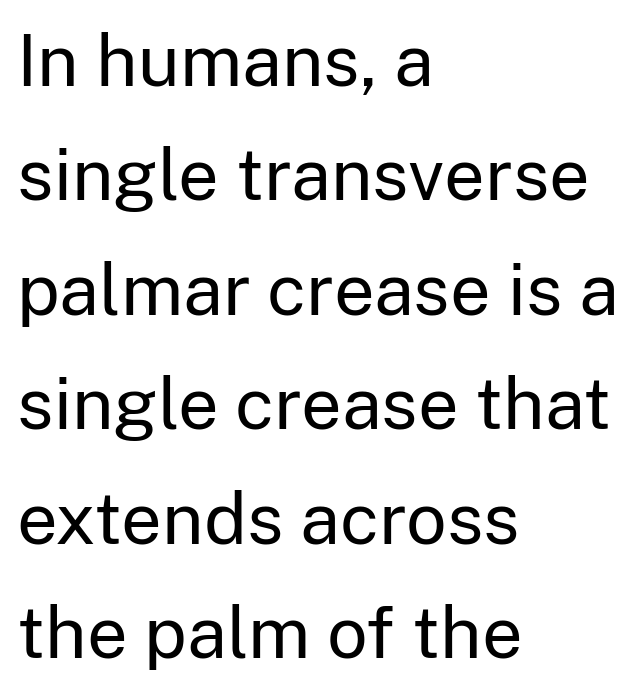
The image shows 72 px regular-weight sans-serif type, upright; set left-aligned, normal line spacing (1.59x), normal letter spacing, not underlined; low stroke contrast and a medium x-height.
